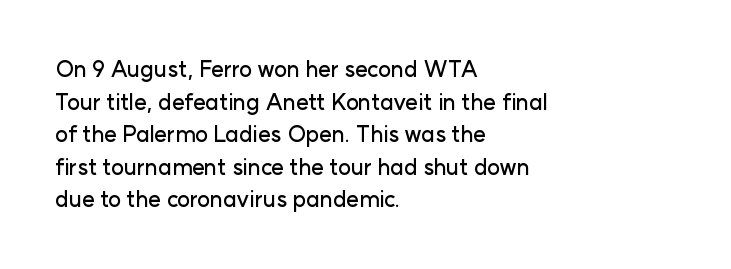
{"italic": "no", "underline": "no", "align": "left", "line_spacing": "normal", "line_spacing_ratio": 1.48, "letter_spacing": "normal", "letter_spacing_em": 0.0, "glyph_px": 22}
